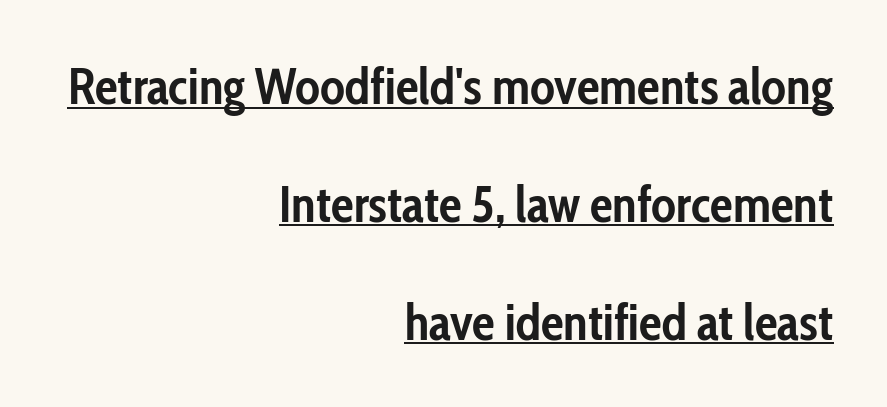
The image shows 51 px semibold, condensed sans-serif type, upright; set right-aligned, loose line spacing (2.31x), normal letter spacing, underlined; low stroke contrast and a medium x-height.
